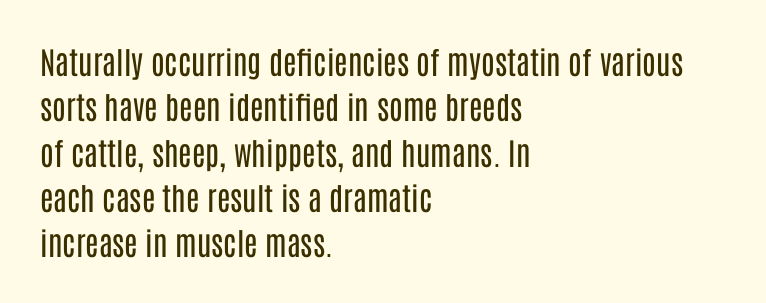
{"serif": "no", "italic": "no", "bold": "no", "weight": "regular", "width": "condensed", "stroke_contrast": "low", "x_height": "large", "monospaced": "no", "underline": "no", "align": "left", "line_spacing": "normal", "line_spacing_ratio": 1.46, "letter_spacing": "normal", "letter_spacing_em": 0.0, "glyph_px": 31}
